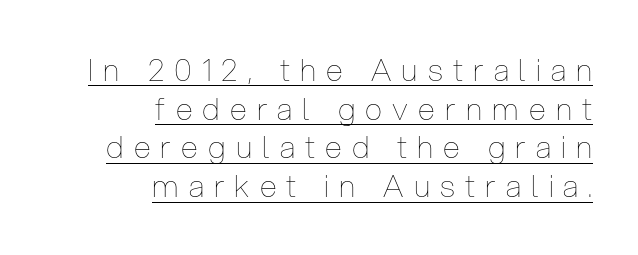
Q: Is the text bold? A: No.
Q: Is the text italic (slanted)? A: No, it is upright.
Q: Is the text underlined? A: Yes.
Q: How is the paragraph aligned? A: Right-aligned.
Q: Is the spacing between letters normal or unusually wide? A: Unusually wide.
Q: Is the spacing between lines tight, normal or loose? A: Normal.
Q: Width (condensed, normal, or wide)? A: Condensed.
Q: Stroke contrast? A: Low.
Q: x-height? A: Medium.
Q: Monospaced? A: No.
